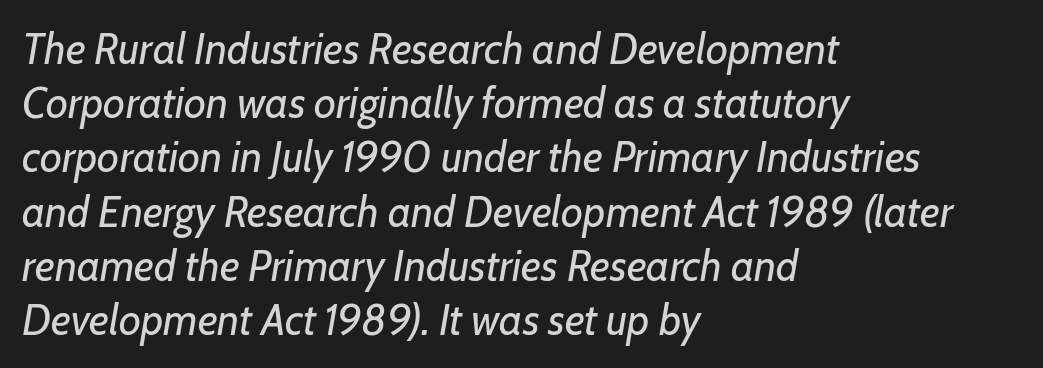
Q: Is the text bold? A: No.
Q: Is the text italic (slanted)? A: Yes, it leans right by about 7 degrees.
Q: Is the text underlined? A: No.
Q: How is the paragraph aligned? A: Left-aligned.
Q: Is the spacing between letters normal or unusually wide? A: Normal.
Q: Is the spacing between lines tight, normal or loose? A: Normal.
Q: Width (condensed, normal, or wide)? A: Normal.
Q: Stroke contrast? A: Low.
Q: x-height? A: Medium.
Q: Monospaced? A: No.
